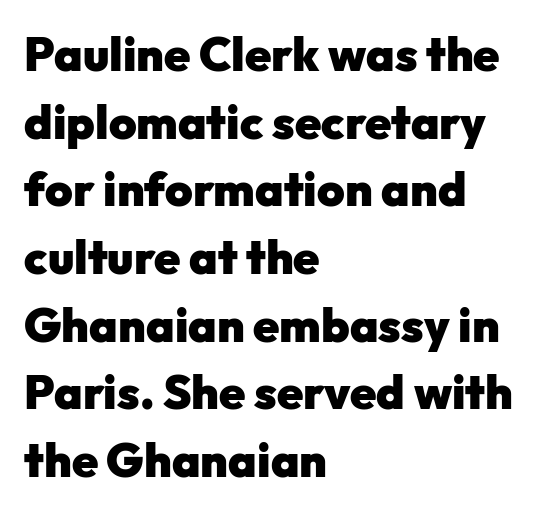
The image shows 47 px heavy sans-serif type, upright; set left-aligned, normal line spacing (1.44x), normal letter spacing, not underlined; low stroke contrast and a medium x-height.
